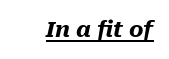
{"italic": "yes", "lean": "right", "slant_degrees": 10, "bold": "yes", "underline": "yes", "letter_spacing": "normal", "letter_spacing_em": 0.0, "glyph_px": 22}
